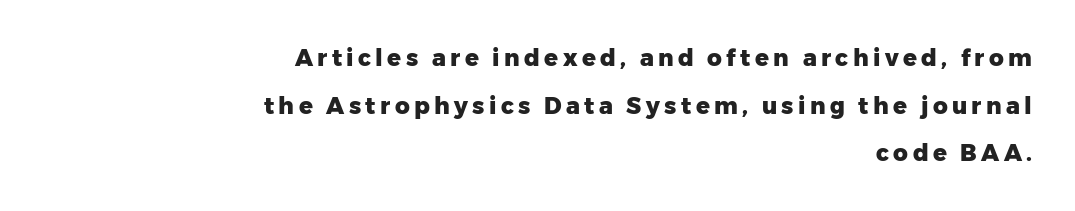
Q: Is the text bold? A: Yes.
Q: Is the text italic (slanted)? A: No, it is upright.
Q: Is the text underlined? A: No.
Q: How is the paragraph aligned? A: Right-aligned.
Q: Is the spacing between lines tight, normal or loose? A: Loose.
